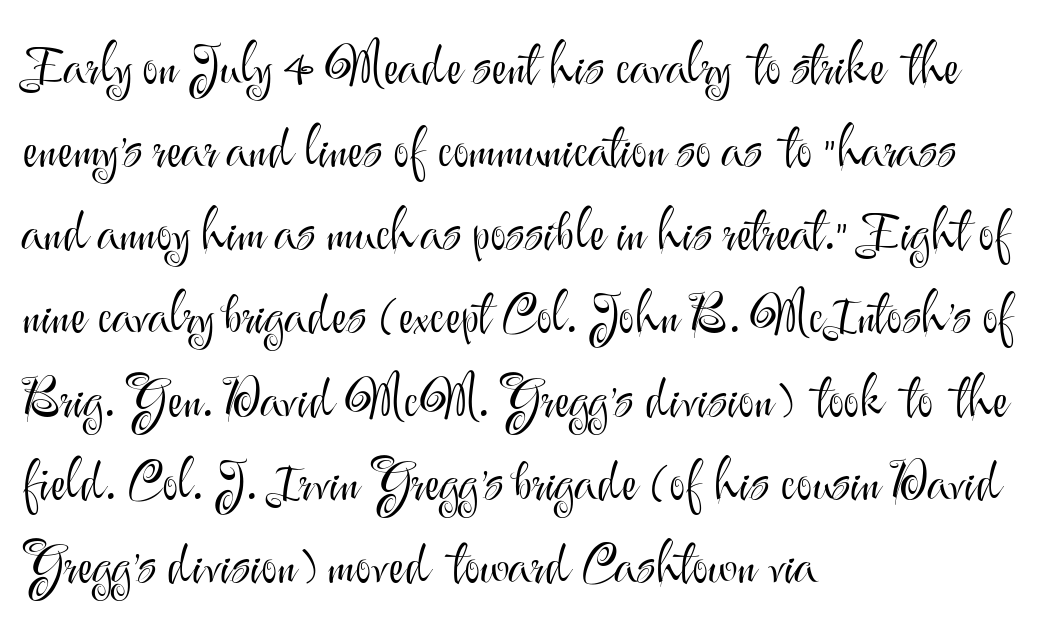
{"serif": "no", "bold": "no", "weight": "light", "width": "normal", "stroke_contrast": "medium", "x_height": "small", "monospaced": "no", "underline": "no", "align": "left", "line_spacing": "normal", "line_spacing_ratio": 1.54, "letter_spacing": "normal", "letter_spacing_em": 0.0, "glyph_px": 54}
